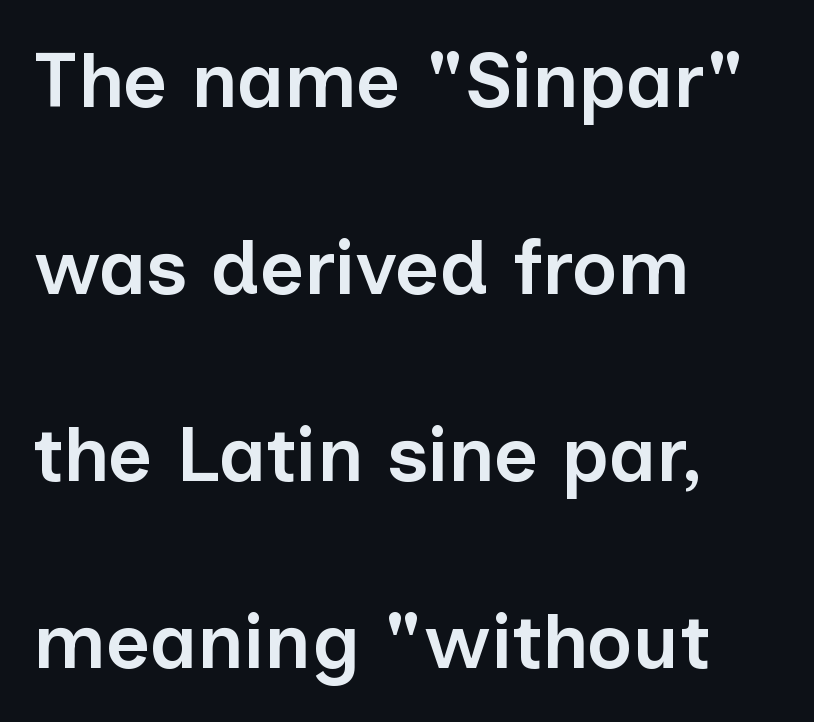
The space directly below the letters is spotless. I'd call this a sans setting — the letters go barefoot. Nope, not italic — everything's standing straight. Is this a fixed-width face? No — the glyphs have proportional, varying widths.
